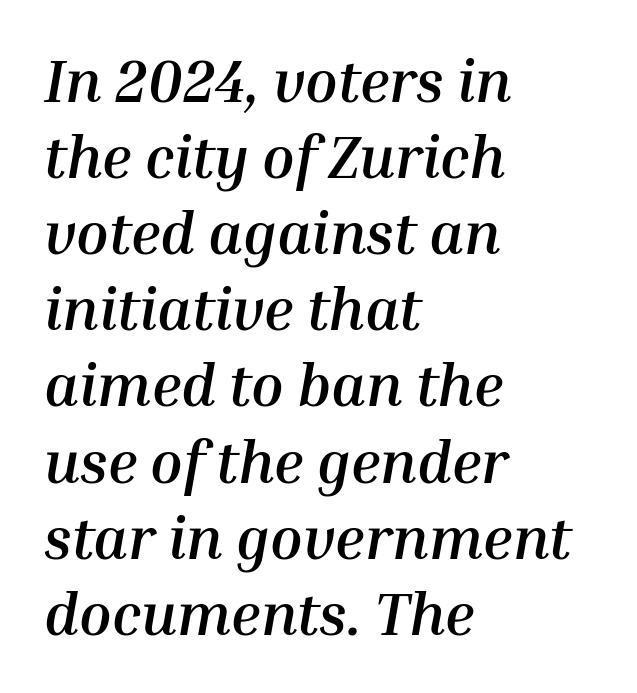
Style check: oblique. How heavy is the stroke? Heavy — this is a bold. These lines keep a tight, regular rhythm from letter to letter. Only glyphs here, with clear space below each row. The face used here is proportionally spaced, like ordinary book or web type. The rows are spaced the way most documents space them.
